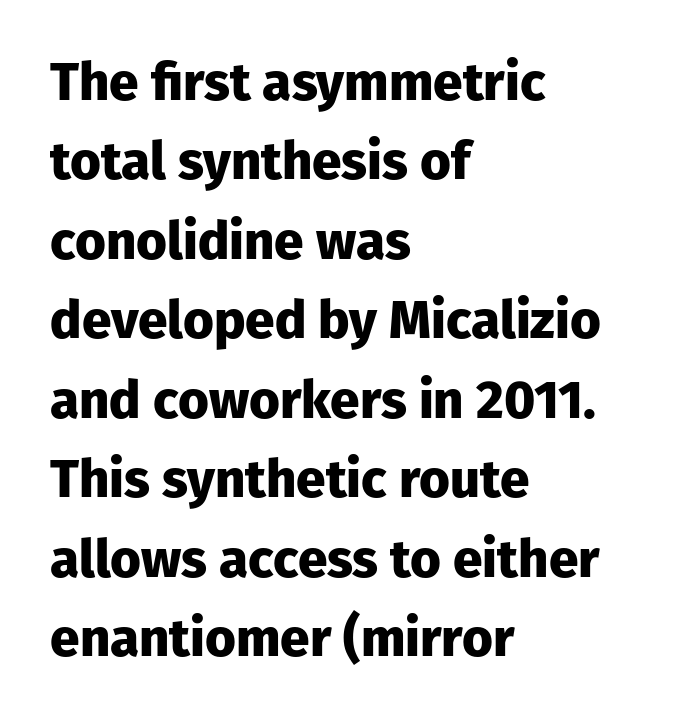
The image shows 53 px heavy sans-serif type, upright; set left-aligned, normal line spacing (1.5x), normal letter spacing, not underlined; low stroke contrast and a medium x-height.
